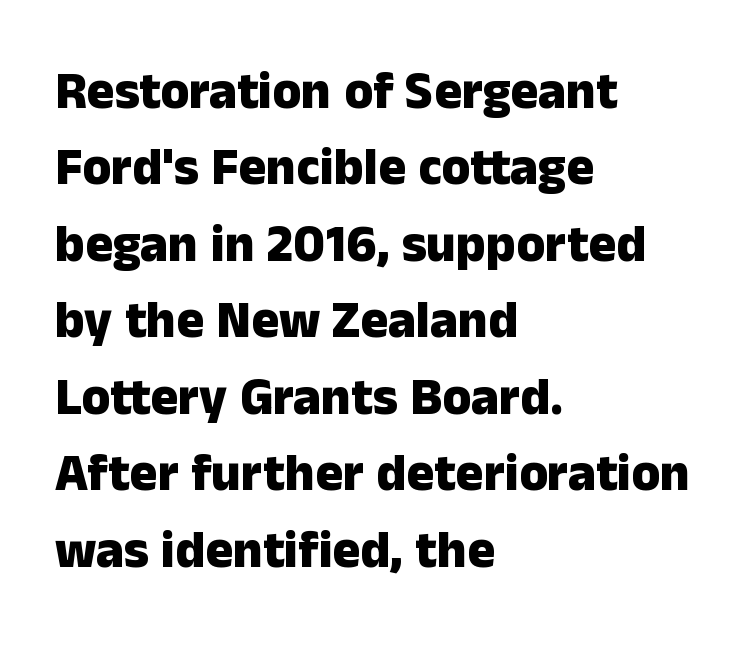
{"serif": "no", "italic": "no", "bold": "yes", "weight": "heavy", "width": "normal", "stroke_contrast": "low", "x_height": "medium", "monospaced": "no", "underline": "no", "align": "left", "line_spacing": "normal", "line_spacing_ratio": 1.47, "letter_spacing": "normal", "letter_spacing_em": 0.0, "glyph_px": 52}
